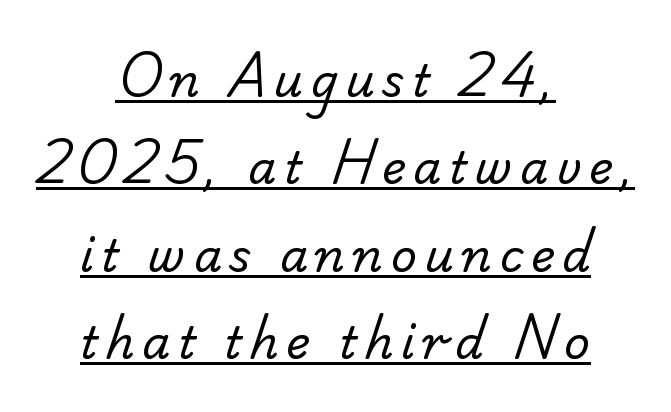
Q: Is the text bold? A: No.
Q: Is the typeface a serif or a sans-serif typeface? A: Sans-serif.
Q: Is the text underlined? A: Yes.
Q: How is the paragraph aligned? A: Centered.
Q: Is the spacing between lines tight, normal or loose? A: Loose.
Q: Width (condensed, normal, or wide)? A: Normal.
Q: Stroke contrast? A: Low.
Q: x-height? A: Small.
Q: Monospaced? A: No.
